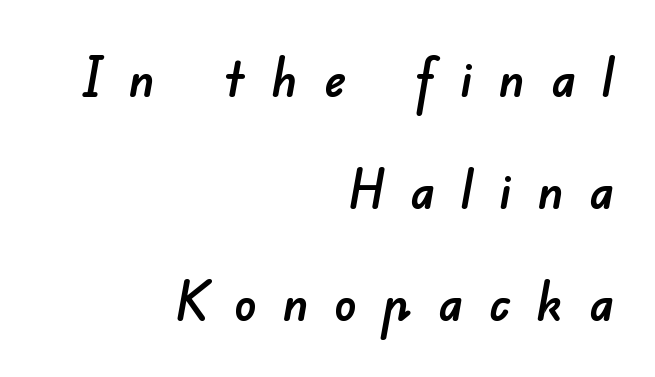
Q: Is the typeface a serif or a sans-serif typeface? A: Sans-serif.
Q: Is the text underlined? A: No.
Q: How is the paragraph aligned? A: Right-aligned.
Q: Is the spacing between letters normal or unusually wide? A: Unusually wide.
Q: Is the spacing between lines tight, normal or loose? A: Loose.
Q: Width (condensed, normal, or wide)? A: Normal.
Q: Stroke contrast? A: Low.
Q: x-height? A: Small.
Q: Monospaced? A: No.
